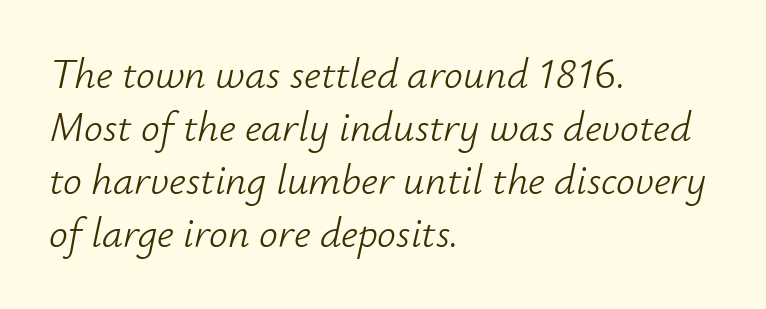
Q: Is the text bold? A: No.
Q: Is the text italic (slanted)? A: Yes, it leans right by about 12 degrees.
Q: Is the text underlined? A: No.
Q: How is the paragraph aligned? A: Left-aligned.
Q: Is the spacing between letters normal or unusually wide? A: Normal.
Q: Is the spacing between lines tight, normal or loose? A: Normal.
Q: Width (condensed, normal, or wide)? A: Normal.
Q: Stroke contrast? A: Low.
Q: x-height? A: Small.
Q: Monospaced? A: No.
